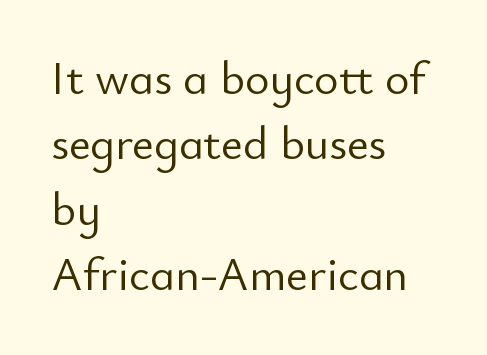
Q: Is the text bold? A: No.
Q: Is the text italic (slanted)? A: No, it is upright.
Q: Is the typeface a serif or a sans-serif typeface? A: Sans-serif.
Q: Is the text underlined? A: No.
Q: How is the paragraph aligned? A: Left-aligned.
Q: Is the spacing between letters normal or unusually wide? A: Normal.
Q: Is the spacing between lines tight, normal or loose? A: Normal.
Q: Width (condensed, normal, or wide)? A: Normal.
Q: Stroke contrast? A: Low.
Q: x-height? A: Small.
Q: Monospaced? A: No.
